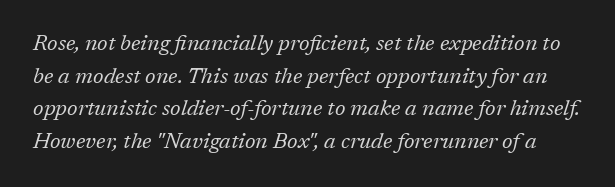
{"italic": "yes", "lean": "right", "slant_degrees": 17, "bold": "no", "underline": "no", "line_spacing": "normal", "line_spacing_ratio": 1.48, "letter_spacing": "normal", "letter_spacing_em": 0.0, "glyph_px": 22}
